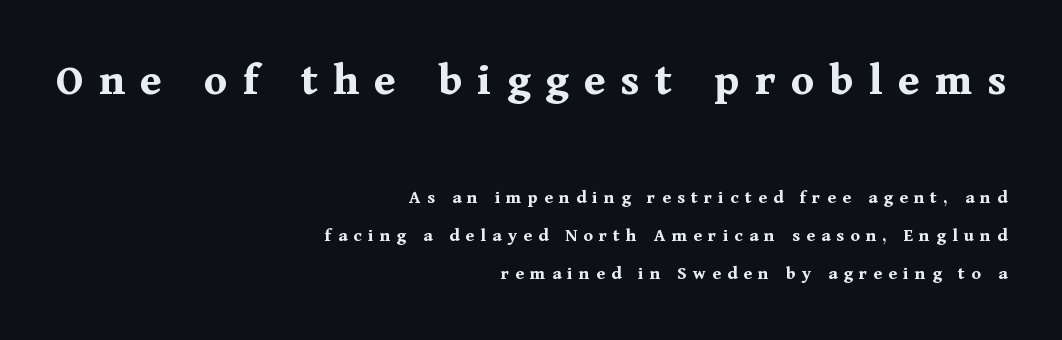
{"serif": "yes", "italic": "no", "bold": "yes", "weight": "bold", "width": "normal", "stroke_contrast": "medium", "x_height": "medium", "monospaced": "no", "underline": "no", "align": "right", "line_spacing": "loose", "line_spacing_ratio": 2.0, "letter_spacing": "wide", "letter_spacing_em": 0.33, "larger_block": "first", "size_ratio": 2.47, "glyph_px": 47}
